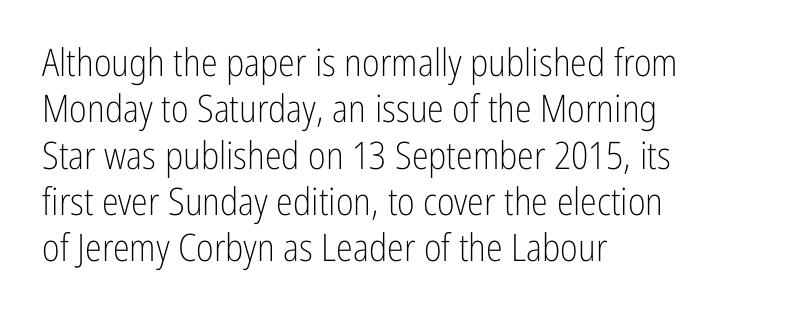
The image shows 38 px light, condensed sans-serif type, upright; set left-aligned, line spacing 1.22x, normal letter spacing, not underlined; low stroke contrast and a medium x-height.
